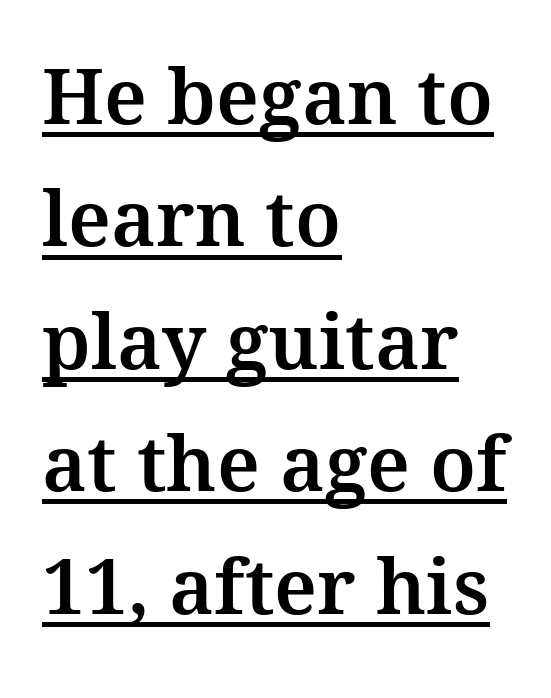
{"serif": "yes", "italic": "no", "width": "normal", "stroke_contrast": "medium", "x_height": "medium", "monospaced": "no", "underline": "yes", "align": "left", "line_spacing": "normal", "line_spacing_ratio": 1.59, "letter_spacing": "normal", "letter_spacing_em": 0.0, "glyph_px": 77}
